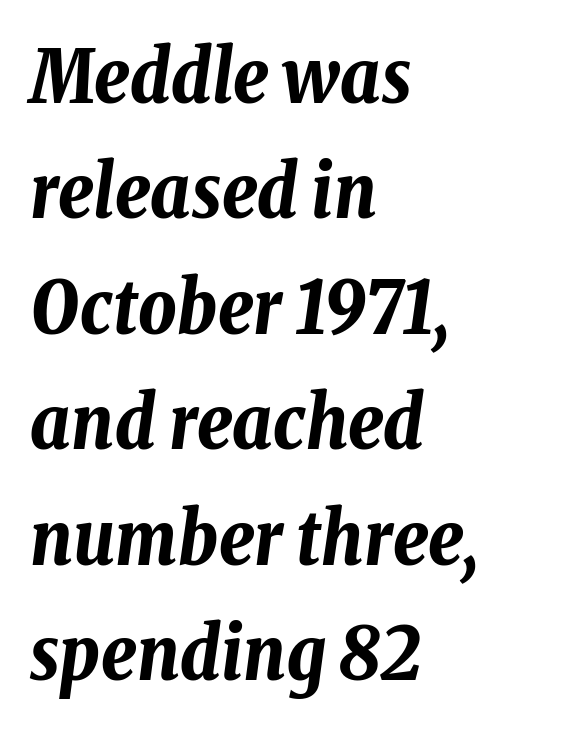
If you drew a ruler down the left edge, every line would touch it. The letters are bold, with thick, heavy strokes. The rendering uses natural spacing where letterforms have individual widths. The letters sit at their default tracking, neither squeezed nor spread. Successive baselines arrive at the customary interval. Is the type slanted? Yes — the strokes lean at a clear angle.
